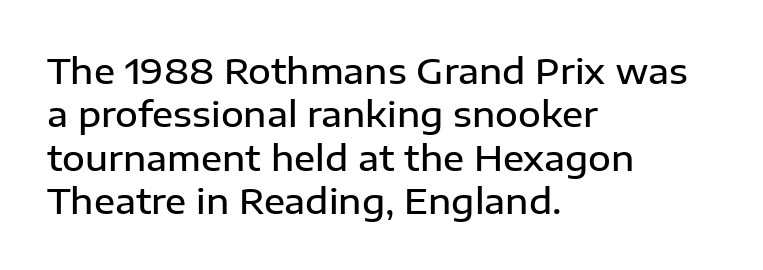
Q: Is the text bold? A: Semi-bold.
Q: Is the text italic (slanted)? A: No, it is upright.
Q: Is the typeface a serif or a sans-serif typeface? A: Sans-serif.
Q: Is the text underlined? A: No.
Q: How is the paragraph aligned? A: Left-aligned.
Q: Is the spacing between letters normal or unusually wide? A: Normal.
Q: Width (condensed, normal, or wide)? A: Normal.
Q: Stroke contrast? A: Low.
Q: x-height? A: Medium.
Q: Monospaced? A: No.
